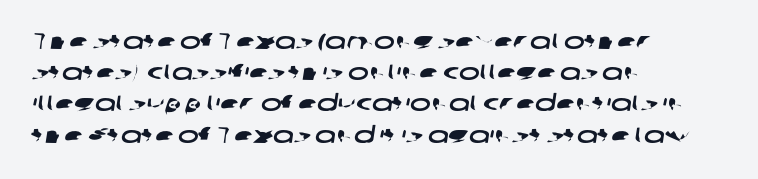
The image shows 22 px text type; set left-aligned, normal line spacing (1.42x), normal letter spacing, not underlined.
